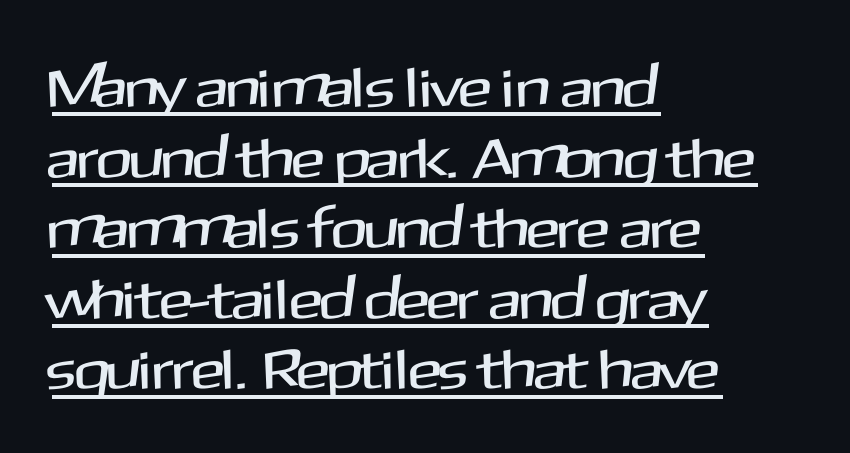
Q: Is the text italic (slanted)? A: No, it is upright.
Q: Is the typeface a serif or a sans-serif typeface? A: Sans-serif.
Q: Is the text underlined? A: Yes.
Q: How is the paragraph aligned? A: Left-aligned.
Q: Is the spacing between letters normal or unusually wide? A: Normal.
Q: Is the spacing between lines tight, normal or loose? A: Normal.
Q: Width (condensed, normal, or wide)? A: Normal.
Q: Stroke contrast? A: Medium.
Q: x-height? A: Medium.
Q: Monospaced? A: No.
